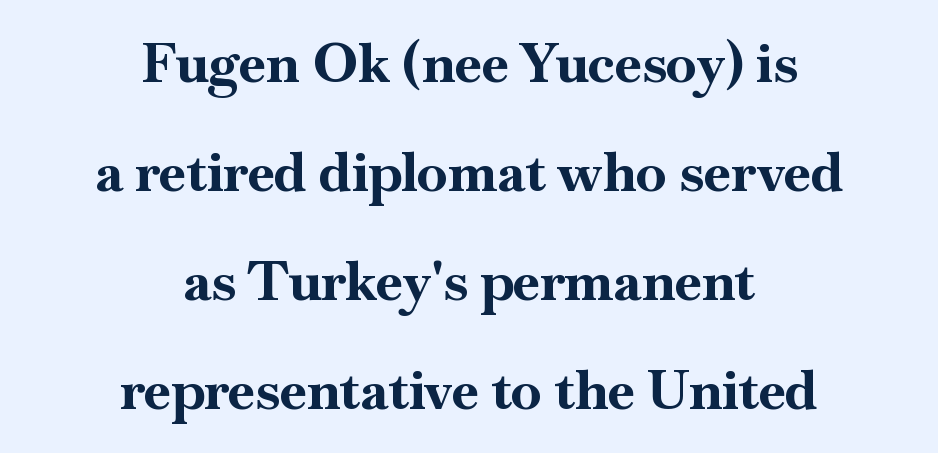
{"serif": "yes", "italic": "no", "bold": "yes", "weight": "bold", "width": "normal", "stroke_contrast": "high", "x_height": "small", "monospaced": "no", "underline": "no", "align": "center", "line_spacing": "loose", "line_spacing_ratio": 1.98, "letter_spacing": "normal", "letter_spacing_em": 0.0, "glyph_px": 55}
